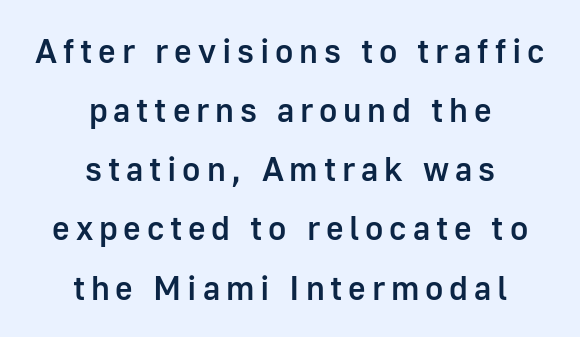
The image shows 34 px semibold sans-serif type, upright; set centered, line spacing 1.74x, not underlined; low stroke contrast and a medium x-height.
